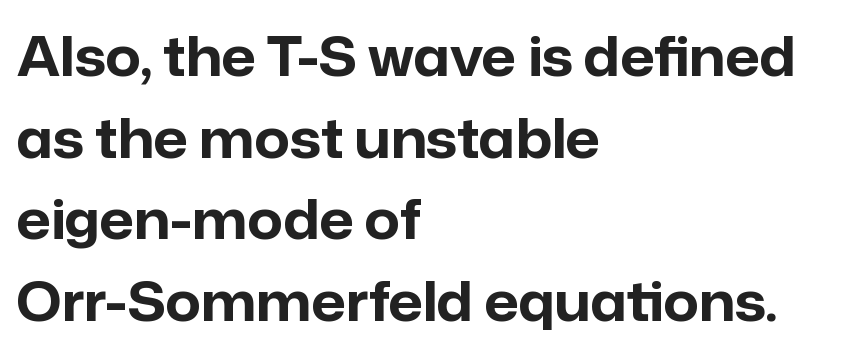
The image shows 54 px bold sans-serif type, upright; set left-aligned, normal line spacing (1.51x), normal letter spacing, not underlined; low stroke contrast and a medium x-height.
